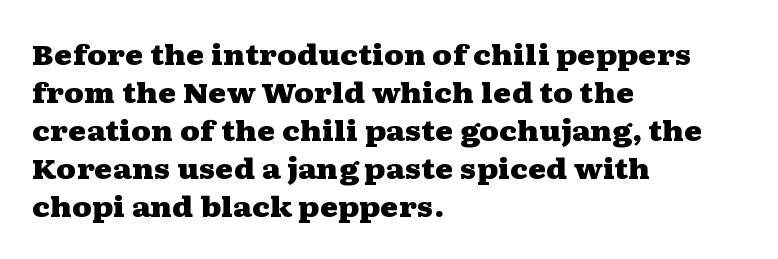
The font is running at its bold setting. Unmarked baselines from the first word to the last. You could call the tracking neutral — neither tight nor loose. The rendering shows small feet on the letterforms — a serif design. Leading: standard.
